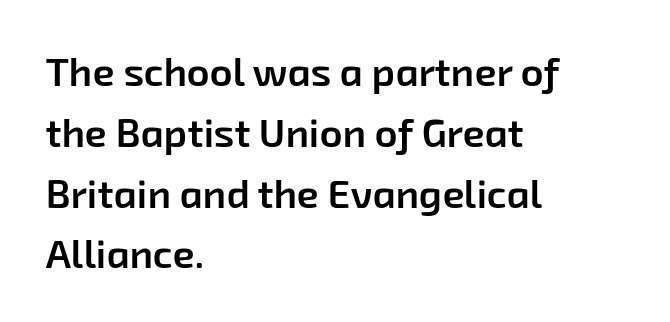
The image shows 40 px semibold sans-serif type; set left-aligned, normal line spacing (1.52x), normal letter spacing, not underlined; low stroke contrast and a medium x-height.
